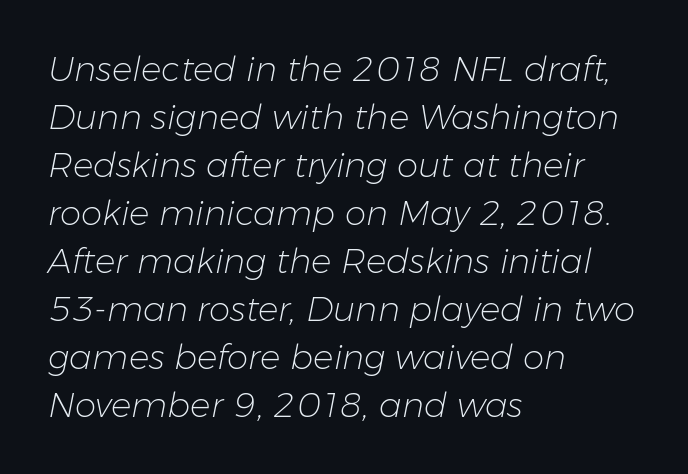
{"italic": "yes", "lean": "right", "slant_degrees": 11, "bold": "no", "weight": "light", "width": "normal", "stroke_contrast": "low", "x_height": "medium", "monospaced": "no", "underline": "no", "align": "left", "line_spacing": "normal", "line_spacing_ratio": 1.41, "letter_spacing": "normal", "letter_spacing_em": 0.0, "glyph_px": 34}
